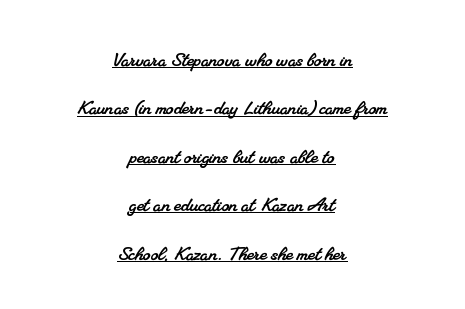
{"underline": "yes", "align": "center", "line_spacing": "loose", "line_spacing_ratio": 2.02, "letter_spacing": "normal", "letter_spacing_em": 0.0, "glyph_px": 24}
